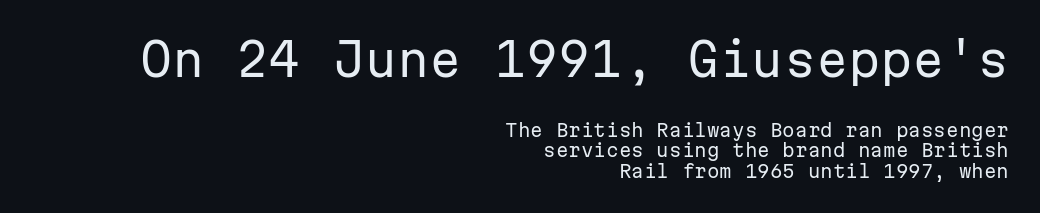
{"serif": "no", "italic": "no", "bold": "no", "weight": "regular", "width": "normal", "stroke_contrast": "low", "x_height": "medium", "monospaced": "yes", "underline": "no", "align": "right", "line_spacing": "tight", "line_spacing_ratio": 1.12, "letter_spacing": "normal", "letter_spacing_em": 0.0, "larger_block": "first", "size_ratio": 2.56, "glyph_px": 46}
